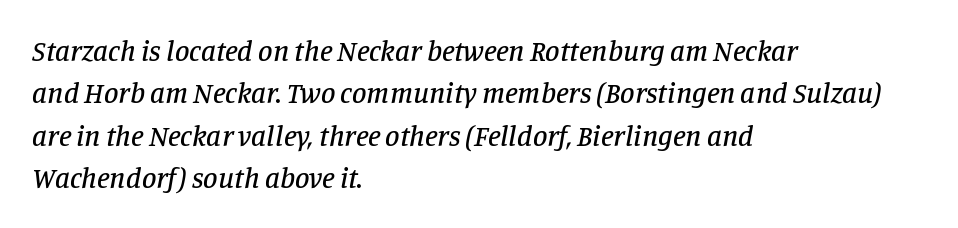
The image shows 29 px serif type, italic (leaning right); set left-aligned, normal line spacing (1.46x), normal letter spacing, not underlined; low stroke contrast and a large x-height.
